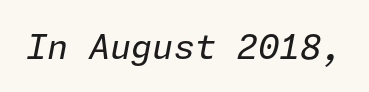
The rendering applies a slant to the glyphs. The weight tops out at a normal text grade. The area under the type is left untouched. Nobody touched the tracking dial on this one.
